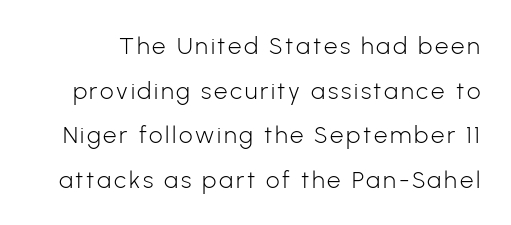
The image shows 24 px text type, upright; set line spacing 1.86x, not underlined.
